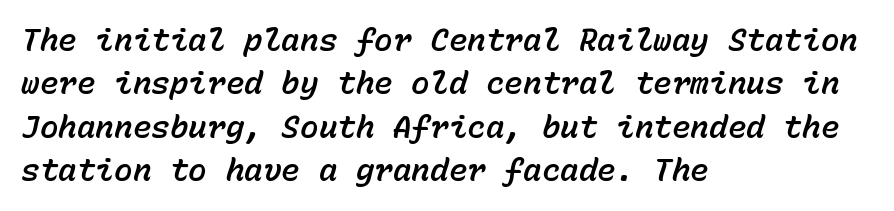
{"italic": "yes", "lean": "right", "slant_degrees": 15, "width": "normal", "stroke_contrast": "low", "x_height": "medium", "monospaced": "yes", "underline": "no", "align": "left", "line_spacing": "normal", "line_spacing_ratio": 1.4, "letter_spacing": "normal", "letter_spacing_em": 0.0, "glyph_px": 31}
